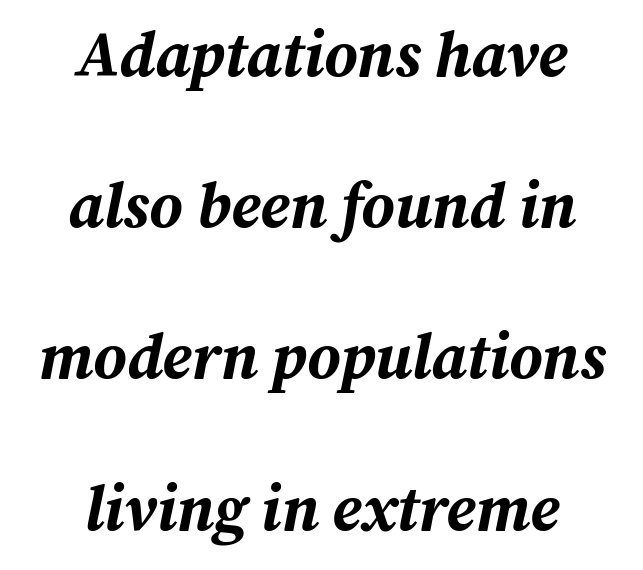
The image shows 63 px bold type, italic (leaning right); set centered, loose line spacing (2.4x), normal letter spacing, not underlined; medium stroke contrast and a medium x-height.
